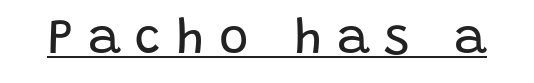
The image shows 50 px regular-weight sans-serif type, upright; set unusually wide letter spacing (+0.3 em), underlined; low stroke contrast and a large x-height.
